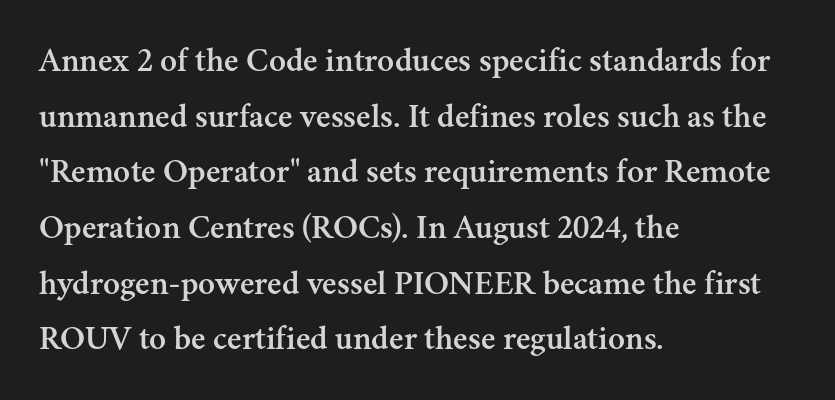
In terms of letterform style, serifs are clearly present. Glance below the letters and you will spot only blank space. The rag falls on the right side of this text block. Is the letter spacing exaggerated? No — it looks like the ordinary default. Note the varied advance widths — an 'i' is clearly narrower than an 'm'.
